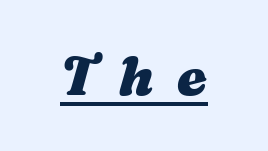
Is the type bold? Yes — the strokes are clearly thick and heavy. Somebody hit Ctrl+U on this one — the words are underlined. The specimen reads as italic at a glance. Someone cranked the tracking dial way up on this one. Each letter keeps its own natural width here, so spacing adapts to shape.
